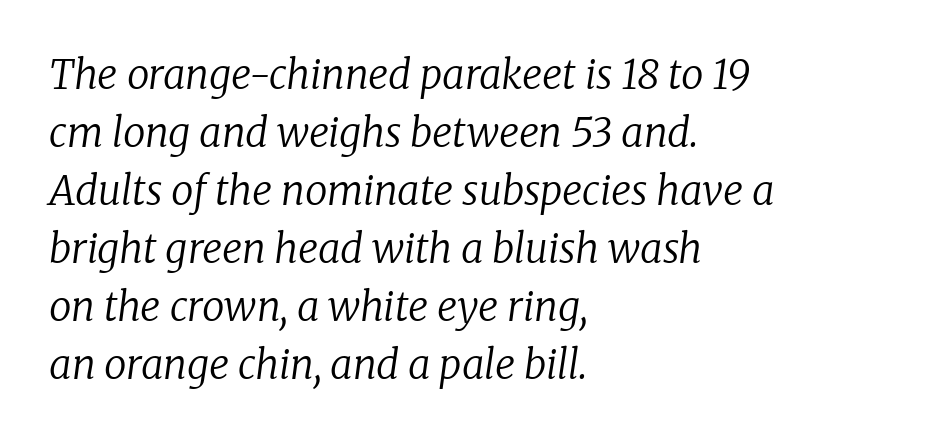
The image shows 40 px regular-weight serif type, italic (leaning right); set left-aligned, normal line spacing (1.45x), normal letter spacing, not underlined; low stroke contrast and a medium x-height.
